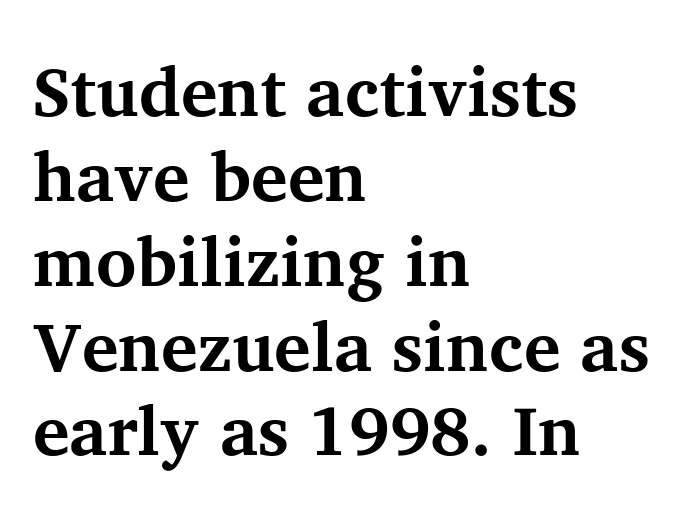
The image shows 69 px bold serif type, upright; set left-aligned, line spacing 1.23x, normal letter spacing, not underlined; medium stroke contrast and a medium x-height.
